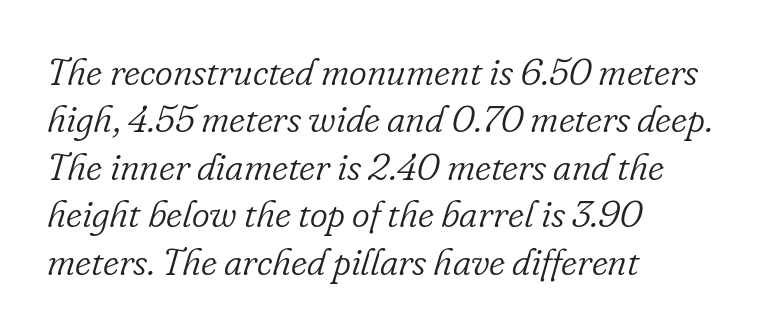
The image shows 38 px light serif type, italic (leaning right); set left-aligned, normal line spacing (1.25x), normal letter spacing, not underlined; low stroke contrast and a small x-height.
